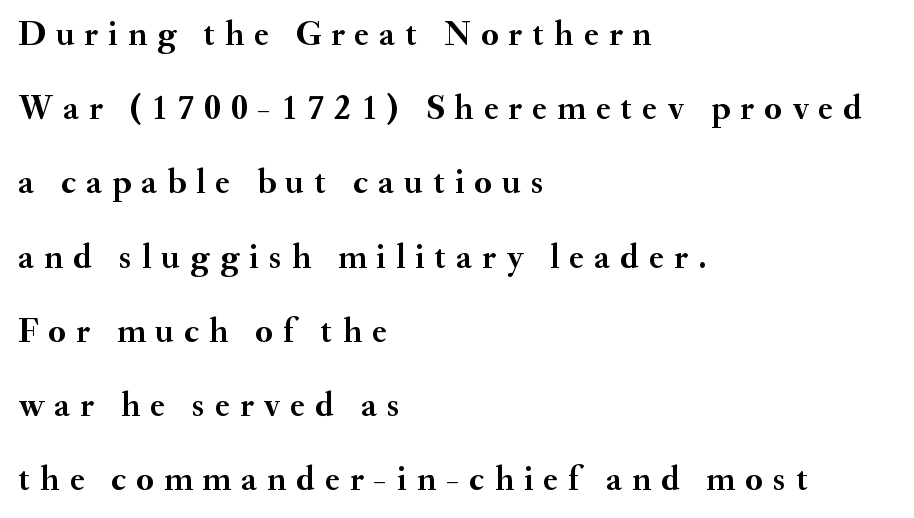
The image shows 35 px semibold serif type, upright; set left-aligned, loose line spacing (2.12x), unusually wide letter spacing (+0.29 em), not underlined; medium stroke contrast and a small x-height.
